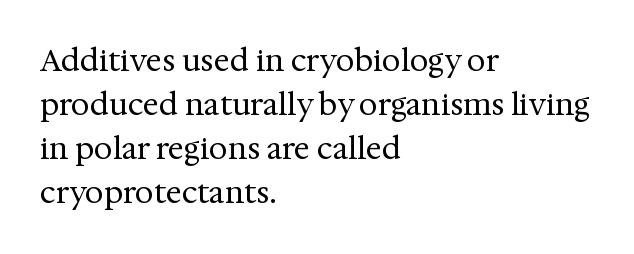
Compared with typical paragraphs, the rows here are spaced about the same. Honestly, the letter spacing is just normal — you wouldn't notice it. A light-to-regular cut is what we see here. The specimen omits any rule beneath the text block's lines.
